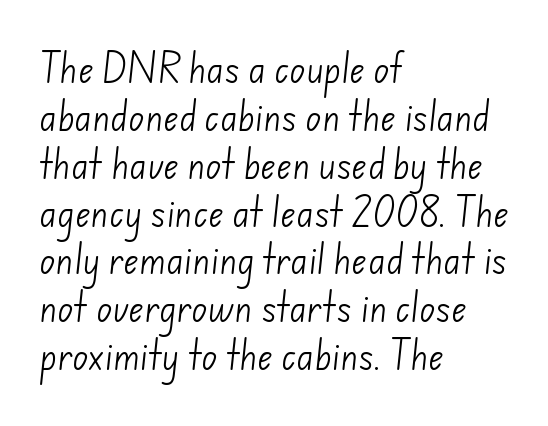
{"serif": "no", "bold": "no", "weight": "light", "width": "normal", "stroke_contrast": "low", "x_height": "small", "monospaced": "no", "underline": "no", "align": "left", "line_spacing": "normal", "line_spacing_ratio": 1.45, "letter_spacing": "normal", "letter_spacing_em": 0.0, "glyph_px": 33}
